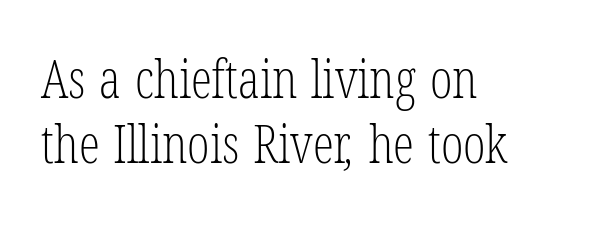
The foot of each line stays bare and open. A typesetter would label this face a serif. Stem width sits at or under what a default text font uses. What stands out about the letter spacing? Nothing — it is the standard amount. Where is the straight margin? On the left. Note the varied advance widths — an 'i' is clearly narrower than an 'm'.
